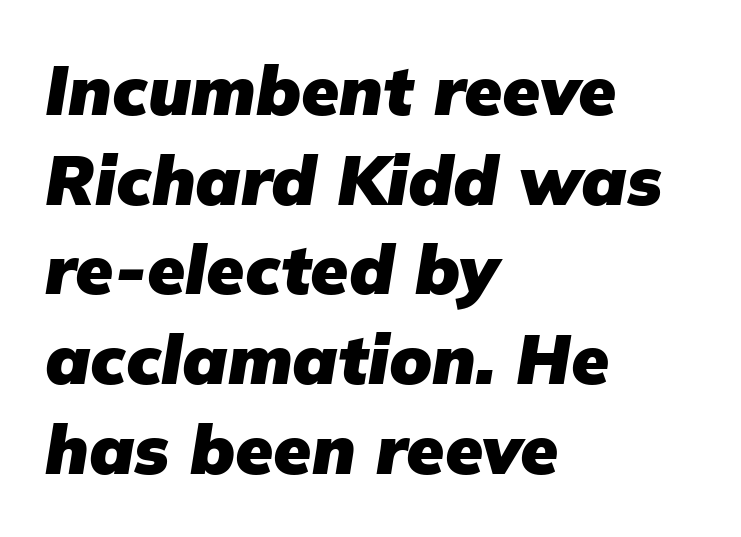
Q: Is the text bold? A: Yes.
Q: Is the text italic (slanted)? A: Yes, it leans right by about 9 degrees.
Q: Is the text underlined? A: No.
Q: How is the paragraph aligned? A: Left-aligned.
Q: Is the spacing between letters normal or unusually wide? A: Normal.
Q: Is the spacing between lines tight, normal or loose? A: Normal.
Q: Width (condensed, normal, or wide)? A: Normal.
Q: Stroke contrast? A: Low.
Q: x-height? A: Medium.
Q: Monospaced? A: No.
